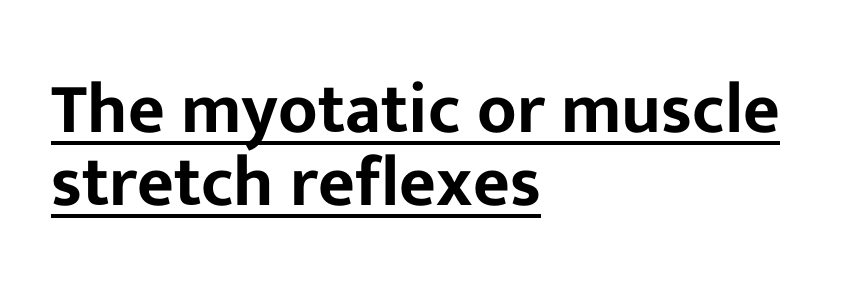
The image shows 71 px sans-serif type, upright; set left-aligned, tight line spacing (1.03x), normal letter spacing, underlined; low stroke contrast and a medium x-height.
